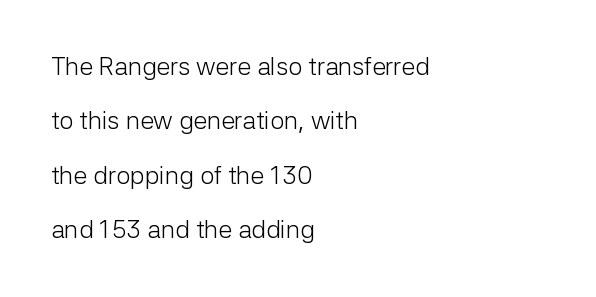
{"italic": "no", "bold": "no", "underline": "no", "align": "left", "line_spacing": "loose", "line_spacing_ratio": 2.18, "letter_spacing": "normal", "letter_spacing_em": 0.0, "glyph_px": 25}
